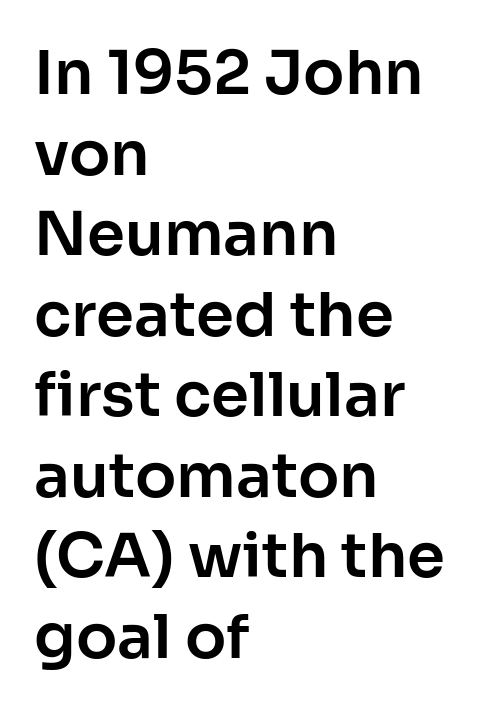
The passage shown has conventional tracking throughout. A roman cut, with each character standing at attention. Each letter keeps its own natural width here, so spacing adapts to shape. All the whitespace from short lines collects on the right. The designer left line spacing at the default. Rule under the text: the space is simply empty.
